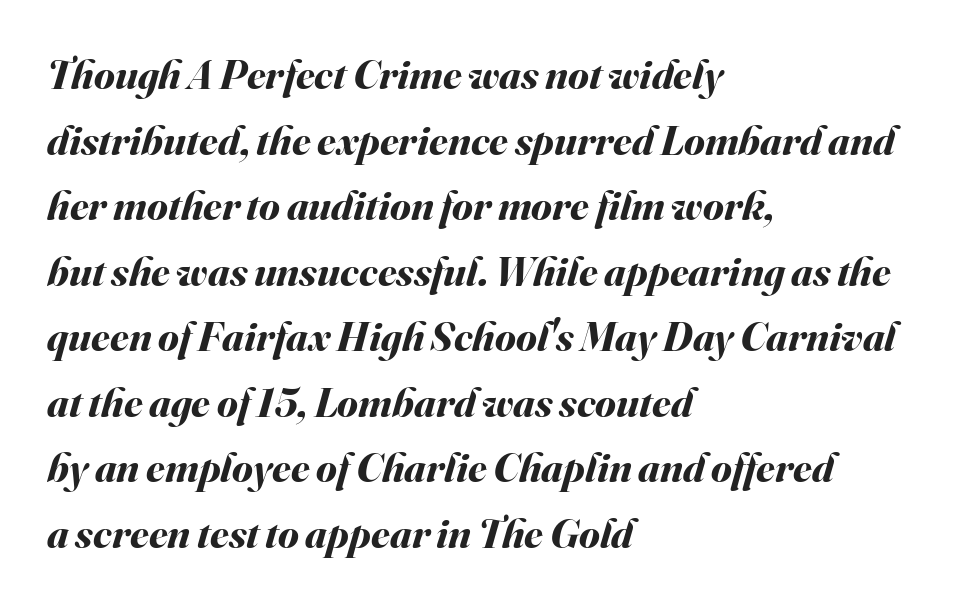
Q: Is the text bold? A: Yes.
Q: Is the text italic (slanted)? A: Yes, it leans right by about 16 degrees.
Q: Is the text underlined? A: No.
Q: How is the paragraph aligned? A: Left-aligned.
Q: Is the spacing between letters normal or unusually wide? A: Normal.
Q: Is the spacing between lines tight, normal or loose? A: Normal.
Q: Width (condensed, normal, or wide)? A: Normal.
Q: Stroke contrast? A: Medium.
Q: x-height? A: Small.
Q: Monospaced? A: No.
